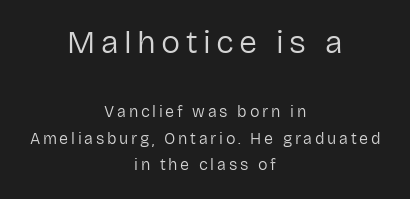
Q: Is the text bold? A: No.
Q: Is the text italic (slanted)? A: No, it is upright.
Q: Is the typeface a serif or a sans-serif typeface? A: Sans-serif.
Q: Is the text underlined? A: No.
Q: How is the paragraph aligned? A: Centered.
Q: Is the spacing between lines tight, normal or loose? A: Normal.
Q: Which block of text is set in a larger size, the first (top) or the second (bottom)? A: The first (top) one.
Q: Width (condensed, normal, or wide)? A: Normal.
Q: Stroke contrast? A: Low.
Q: x-height? A: Medium.
Q: Monospaced? A: No.
